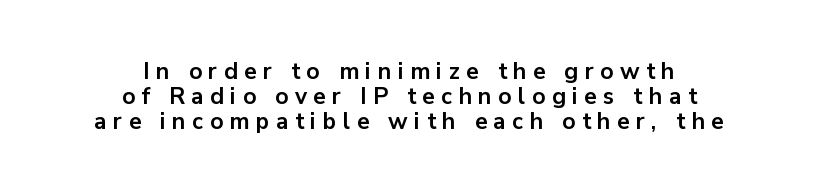
Q: Is the text bold? A: Yes.
Q: Is the text italic (slanted)? A: No, it is upright.
Q: Is the text underlined? A: No.
Q: How is the paragraph aligned? A: Centered.
Q: Is the spacing between letters normal or unusually wide? A: Unusually wide.
Q: Is the spacing between lines tight, normal or loose? A: Tight.
